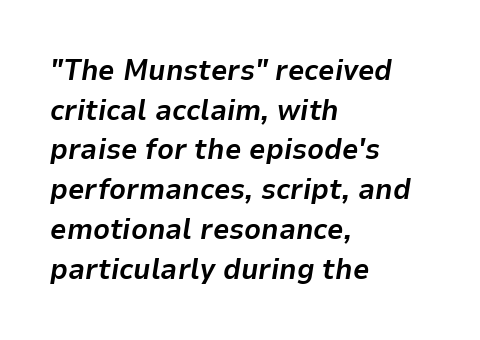
The image shows 29 px bold type, italic (leaning right); set left-aligned, normal line spacing (1.37x), normal letter spacing, not underlined; low stroke contrast and a medium x-height.
